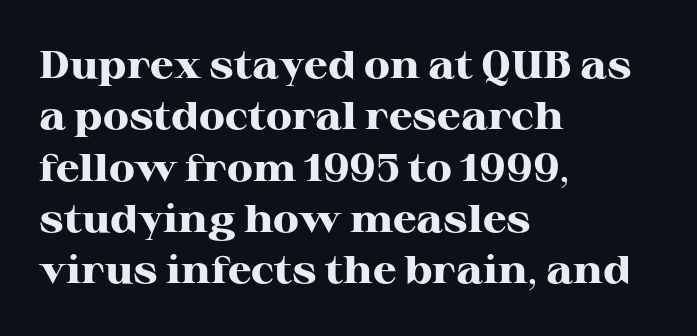
The image shows 38 px heavy, wide serif type, upright; set left-aligned, normal line spacing (1.35x), normal letter spacing, not underlined; high stroke contrast and a medium x-height.
